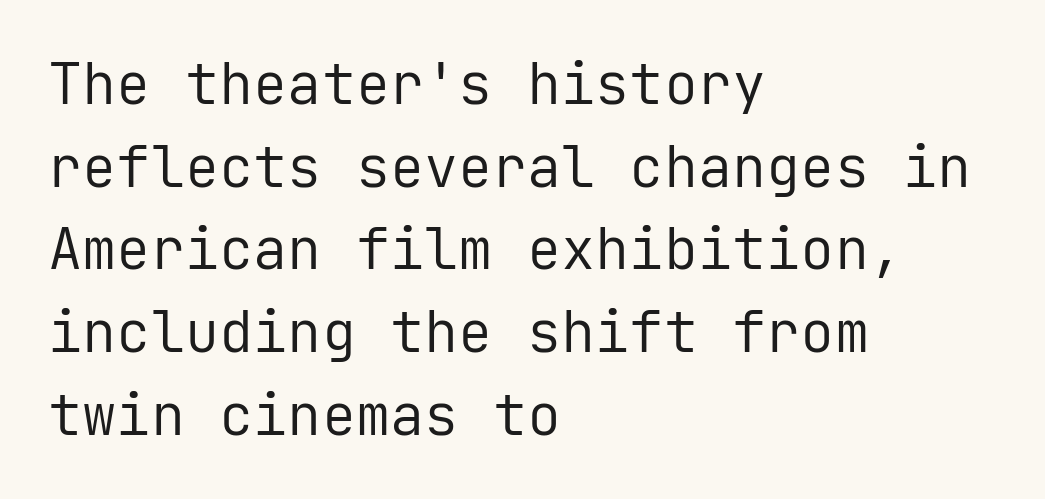
The image shows 57 px regular-weight sans-serif type, upright, monospaced; set left-aligned, normal line spacing (1.45x), normal letter spacing, not underlined; low stroke contrast and a medium x-height.
